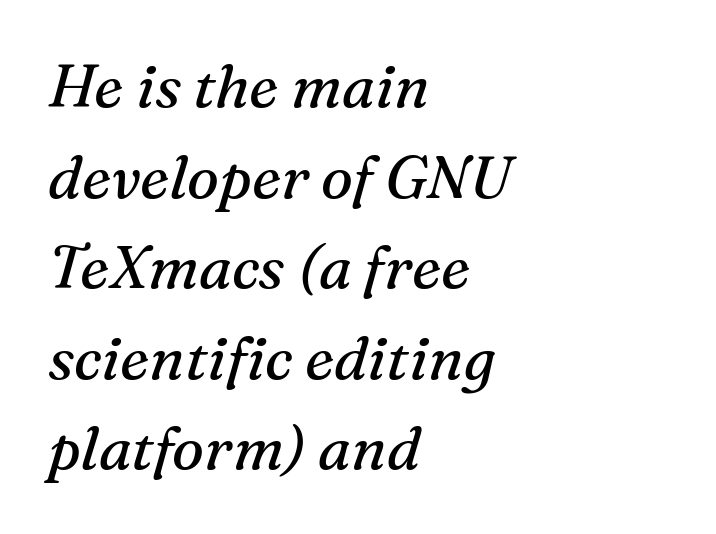
These lines keep a tight, regular rhythm from letter to letter. Stems and bowls with no extra thickness — not bold. Font category for this specimen: serif. Observe the lean: these are italic letterforms.
